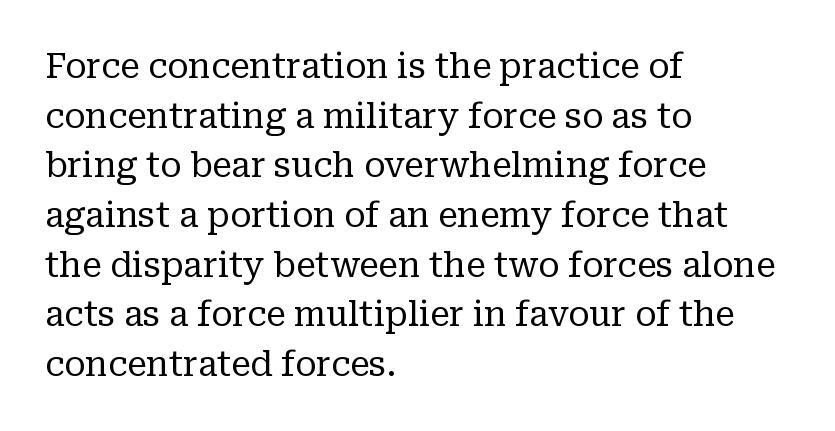
The image shows 35 px regular-weight serif type, upright; set left-aligned, normal line spacing (1.42x), normal letter spacing, not underlined; low stroke contrast and a medium x-height.
